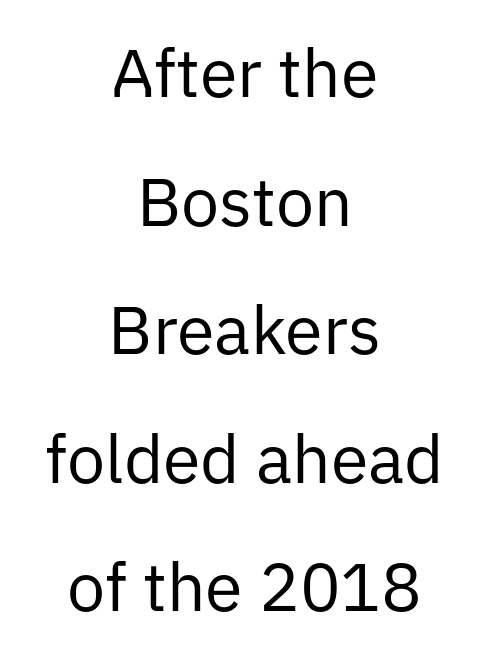
{"serif": "no", "italic": "no", "bold": "no", "weight": "regular", "width": "normal", "stroke_contrast": "low", "x_height": "medium", "monospaced": "no", "underline": "no", "align": "center", "line_spacing_ratio": 1.89, "letter_spacing": "normal", "letter_spacing_em": 0.0, "glyph_px": 68}
